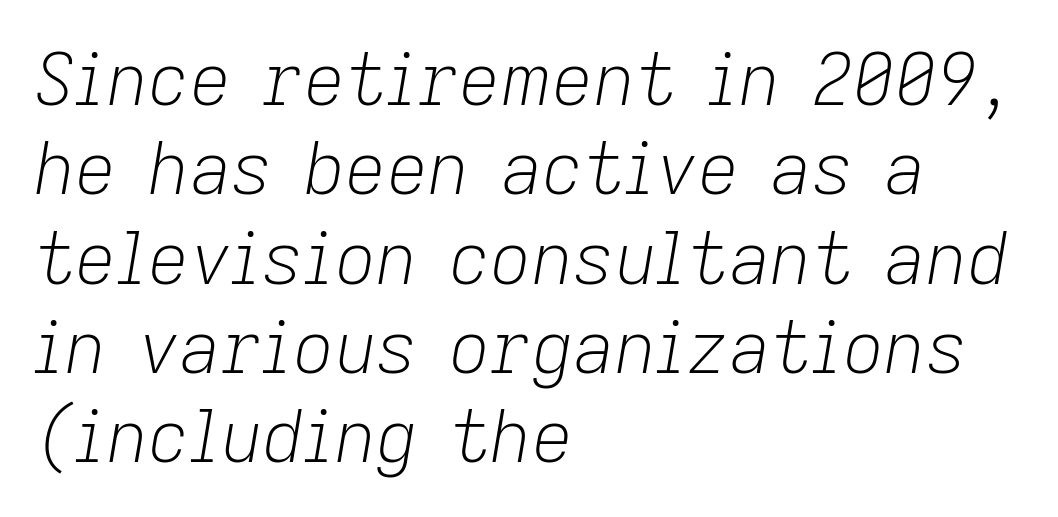
Caption: face not bold, strokes unweighted. If you drew a ruler down the left edge, every line would touch it. Emphasis-style slanted type is in use. The space directly below the letters is spotless.
